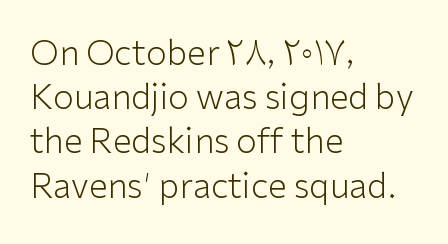
One-word summary of the alignment: left. Notice how the stems are strictly vertical — no italics here. Whoever set this chose a conventional vertical rhythm. Each stroke keeps to a modest, everyday thickness or less. Here the designer chose a conventional face with non-uniform glyph widths. The specimen omits any rule beneath the text block's lines.
